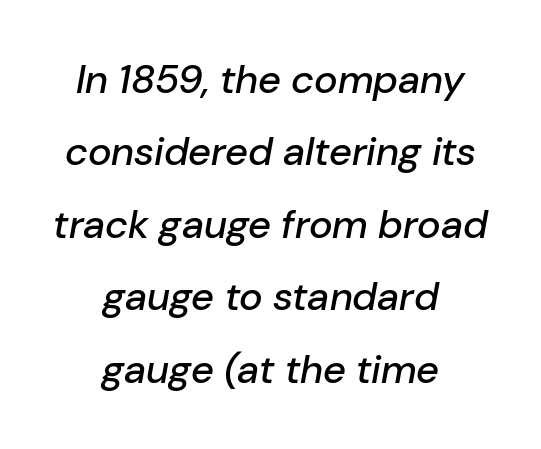
The image shows 40 px text type, italic (leaning right); set centered, line spacing 1.81x, normal letter spacing, not underlined; low stroke contrast and a medium x-height.
